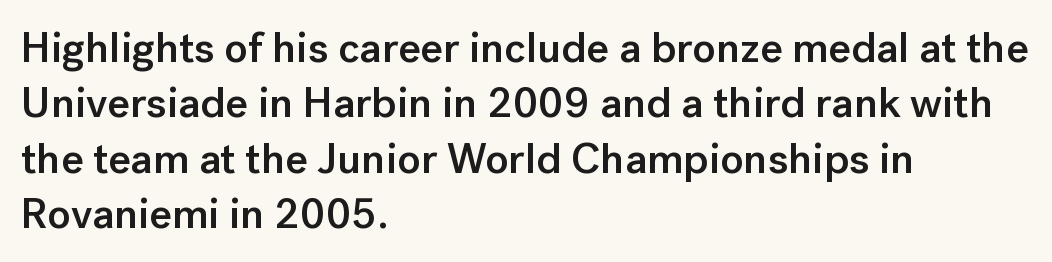
Descenders are the only things crossing below the line. Regular leading. This sample uses an upright cut, with every glyph sitting square on the baseline. The rendering anchors every line to the left-hand side. The glyphs in this specimen are sans serif. I'd describe the lettering as semibold — firm but not a full bold.
